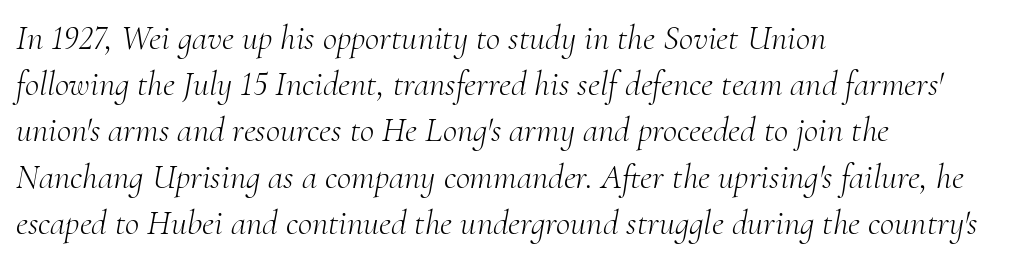
{"serif": "yes", "italic": "yes", "lean": "right", "slant_degrees": 10, "bold": "no", "weight": "light", "width": "normal", "stroke_contrast": "medium", "x_height": "small", "monospaced": "no", "underline": "no", "align": "left", "line_spacing": "normal", "line_spacing_ratio": 1.32, "letter_spacing": "normal", "letter_spacing_em": 0.0, "glyph_px": 35}
